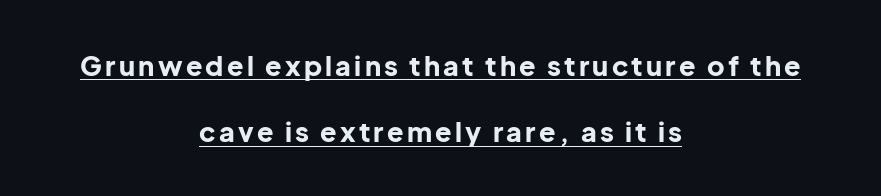
The image shows 27 px bold type, upright; set centered, loose line spacing (2.45x), underlined.
